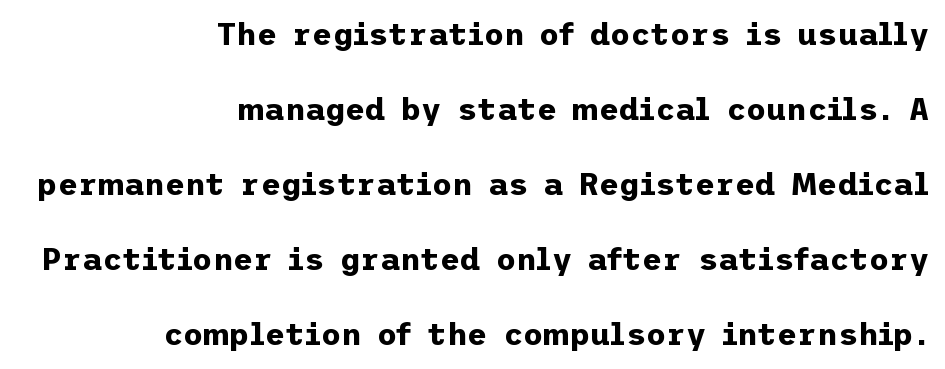
The image shows 31 px bold sans-serif type, upright; set right-aligned, loose line spacing (2.42x), normal letter spacing, not underlined; low stroke contrast and a medium x-height.
